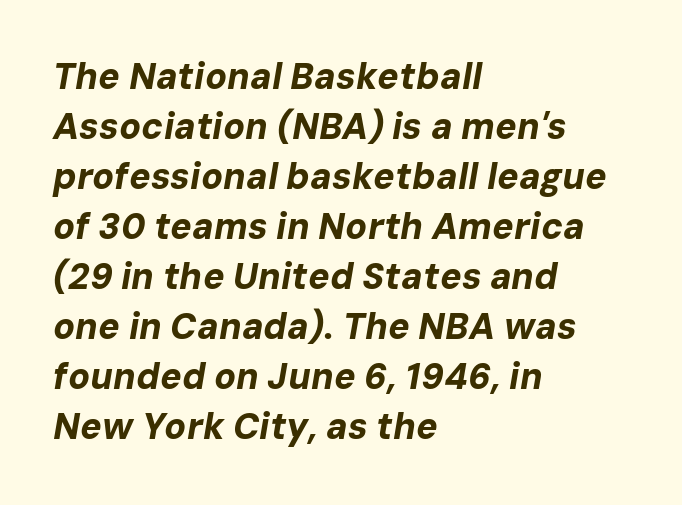
{"italic": "yes", "lean": "right", "slant_degrees": 10, "bold": "yes", "weight": "bold", "width": "normal", "stroke_contrast": "low", "x_height": "medium", "monospaced": "no", "underline": "no", "align": "left", "line_spacing": "normal", "line_spacing_ratio": 1.39, "letter_spacing": "normal", "letter_spacing_em": 0.0, "glyph_px": 36}
